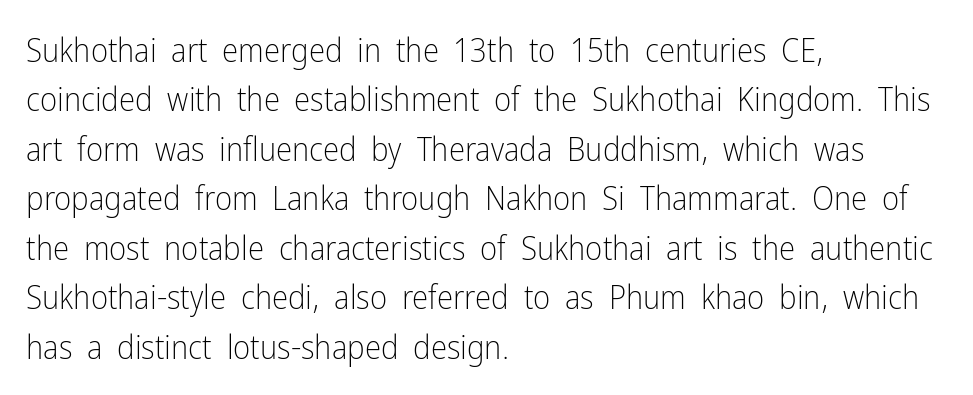
Q: Is the text bold? A: No.
Q: Is the text italic (slanted)? A: No, it is upright.
Q: Is the typeface a serif or a sans-serif typeface? A: Sans-serif.
Q: Is the text underlined? A: No.
Q: How is the paragraph aligned? A: Left-aligned.
Q: Is the spacing between letters normal or unusually wide? A: Normal.
Q: Is the spacing between lines tight, normal or loose? A: Normal.
Q: Width (condensed, normal, or wide)? A: Condensed.
Q: Stroke contrast? A: Low.
Q: x-height? A: Medium.
Q: Monospaced? A: No.
